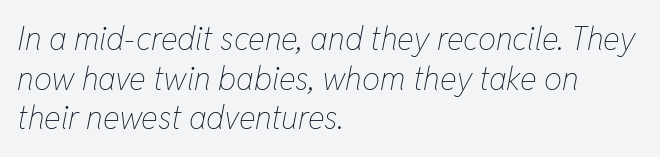
When letters slant like this, we call the style italic. The cut favours lightness, reaching ordinary text weight at its darkest. The space directly below the letters is spotless. Each letter keeps its own natural width here, so spacing adapts to shape. Caption: multi-line text, flush left, ragged right.
